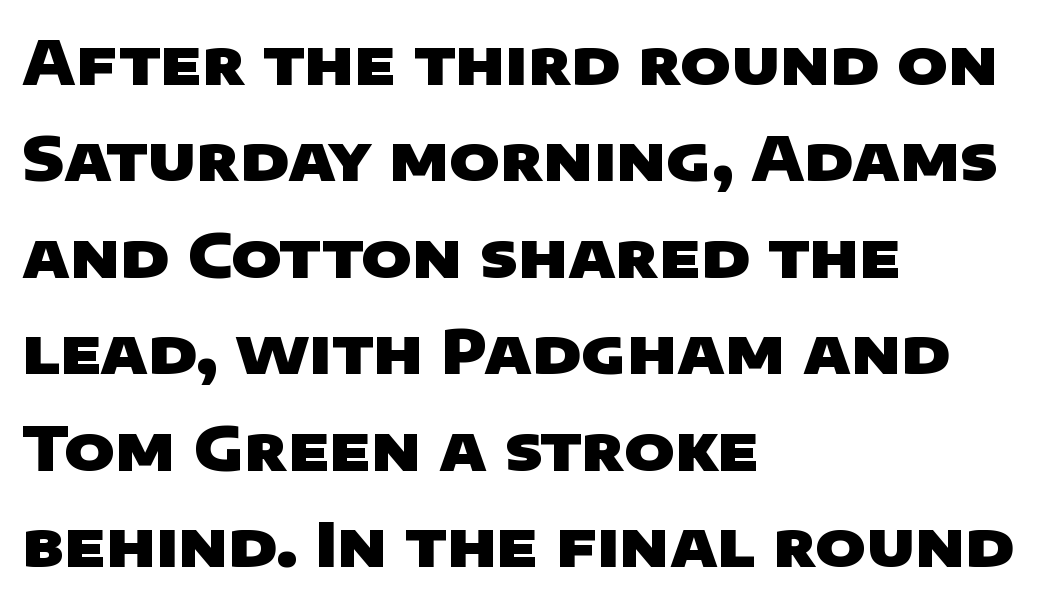
{"serif": "no", "bold": "yes", "weight": "heavy", "width": "wide", "stroke_contrast": "low", "x_height": "large", "monospaced": "no", "underline": "no", "align": "left", "line_spacing": "normal", "line_spacing_ratio": 1.58, "letter_spacing": "normal", "letter_spacing_em": 0.0, "glyph_px": 61}
